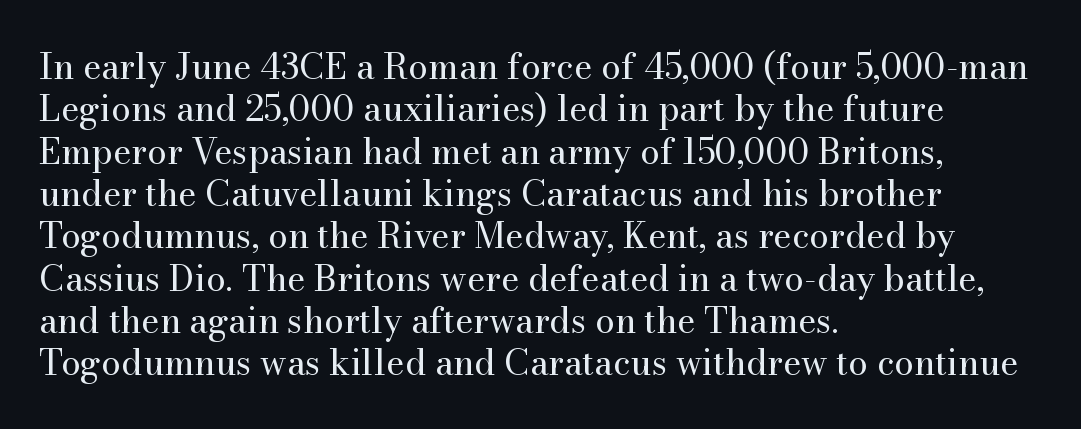
Q: Is the text bold? A: No.
Q: Is the text italic (slanted)? A: No, it is upright.
Q: Is the typeface a serif or a sans-serif typeface? A: Serif.
Q: Is the text underlined? A: No.
Q: How is the paragraph aligned? A: Left-aligned.
Q: Is the spacing between letters normal or unusually wide? A: Normal.
Q: Width (condensed, normal, or wide)? A: Normal.
Q: Stroke contrast? A: Medium.
Q: x-height? A: Small.
Q: Monospaced? A: No.
